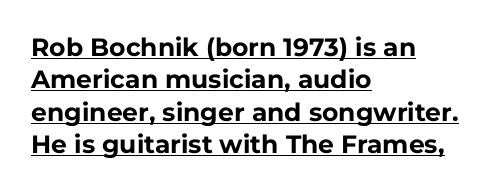
Reading down the column, the eye jumps a familiar distance to each next line. Strokes here are thick enough to call this a true bold. Nobody touched the tracking dial on this one. The words here are underlined.
